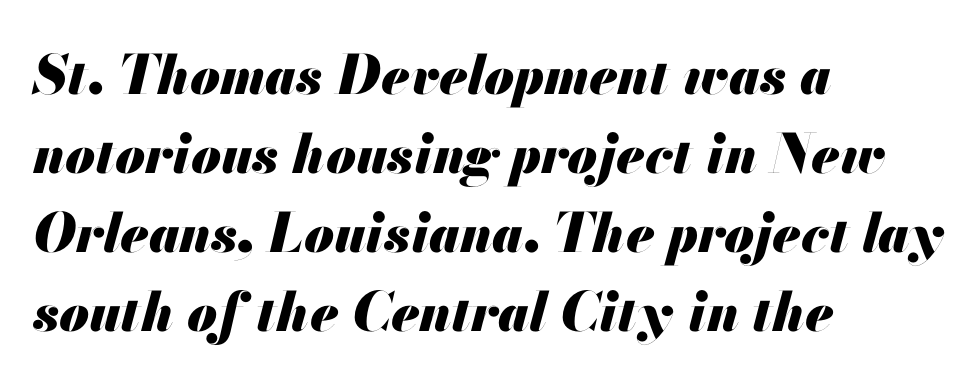
Q: Is the text bold? A: Yes.
Q: Is the text italic (slanted)? A: Yes, it leans right by about 13 degrees.
Q: Is the text underlined? A: No.
Q: How is the paragraph aligned? A: Left-aligned.
Q: Is the spacing between letters normal or unusually wide? A: Normal.
Q: Is the spacing between lines tight, normal or loose? A: Normal.
Q: Width (condensed, normal, or wide)? A: Normal.
Q: Stroke contrast? A: Medium.
Q: x-height? A: Small.
Q: Monospaced? A: No.
